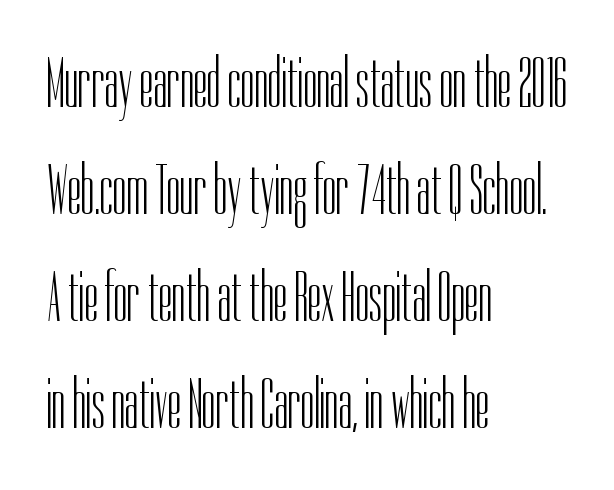
The image shows 70 px light, condensed sans-serif type, upright; set left-aligned, normal line spacing (1.53x), normal letter spacing, not underlined; low stroke contrast and a medium x-height.
